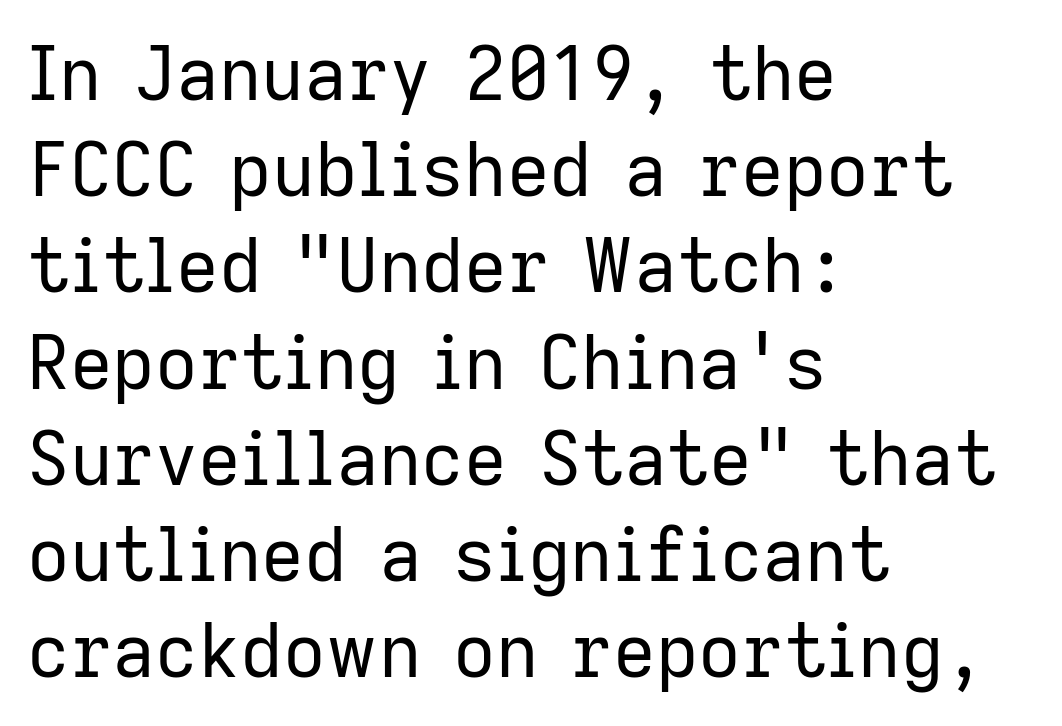
The image shows 74 px regular-weight sans-serif type, upright; set left-aligned, normal line spacing (1.3x), normal letter spacing, not underlined; low stroke contrast and a medium x-height.
